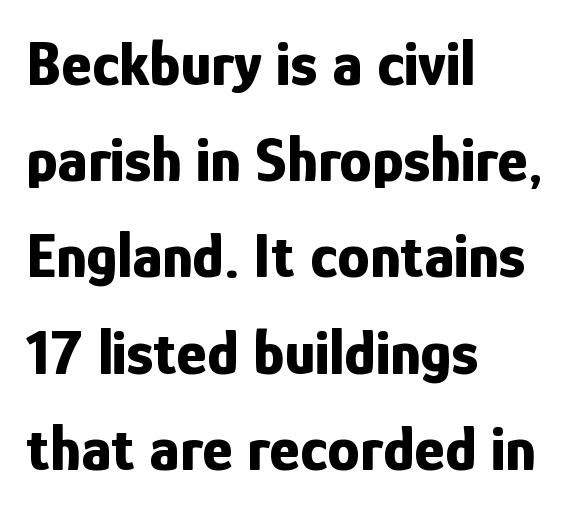
{"serif": "no", "italic": "no", "bold": "yes", "weight": "bold", "width": "condensed", "stroke_contrast": "low", "x_height": "medium", "monospaced": "no", "underline": "no", "align": "left", "line_spacing": "normal", "line_spacing_ratio": 1.48, "letter_spacing": "normal", "letter_spacing_em": 0.0, "glyph_px": 65}
